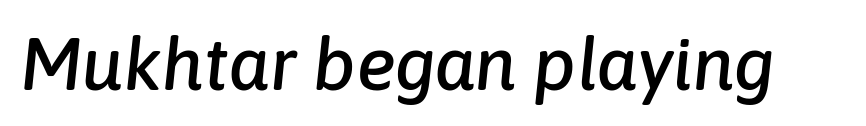
Q: Is the text italic (slanted)? A: Yes, it leans right by about 6 degrees.
Q: Is the text underlined? A: No.
Q: Is the spacing between letters normal or unusually wide? A: Normal.
Q: Width (condensed, normal, or wide)? A: Normal.
Q: Stroke contrast? A: Low.
Q: x-height? A: Medium.
Q: Monospaced? A: No.
